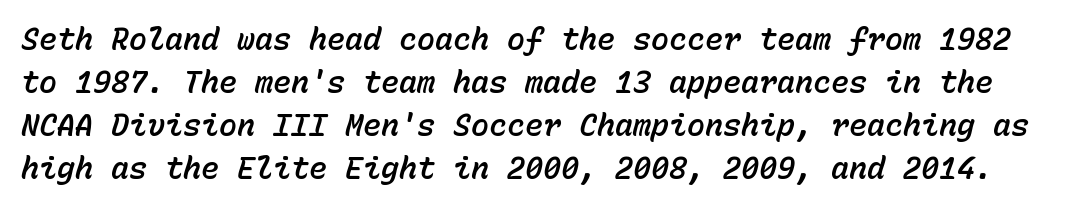
The image shows 30 px text type, italic (leaning right), monospaced; set normal line spacing (1.43x), normal letter spacing, not underlined; low stroke contrast and a medium x-height.
